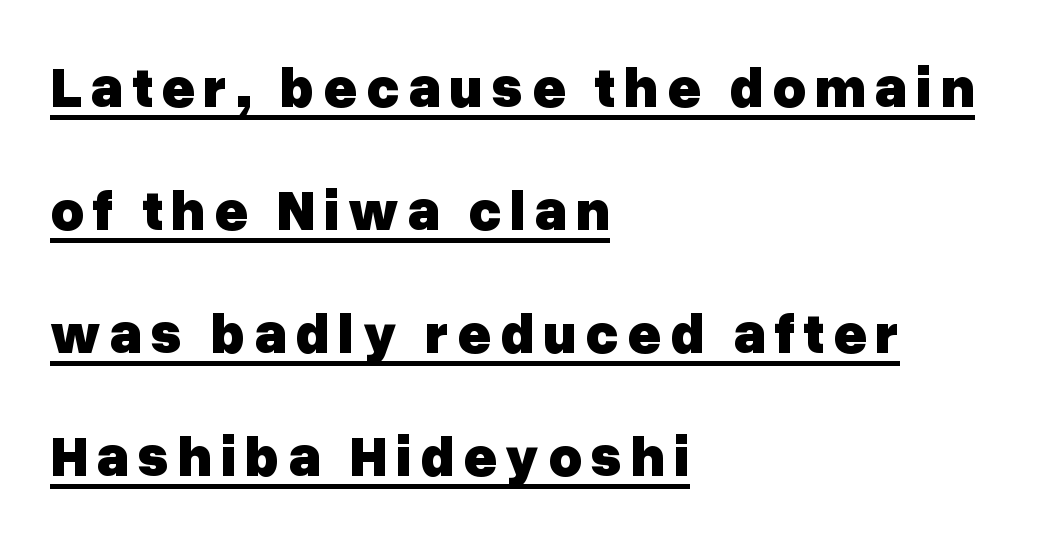
This is underlined copy, the kind a proofreader might mark for attention. Rows of type keep a wide berth in the vertical direction. Strokes here are thick enough to call this a true bold. Horizontally, the lines are justified to the leading edge only. Nope, no serifs anywhere on these letters.
